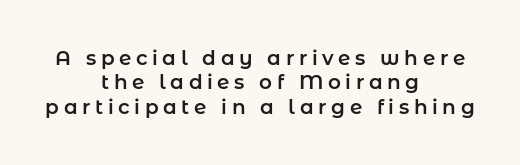
{"italic": "no", "underline": "no", "align": "center", "line_spacing_ratio": 1.22, "letter_spacing": "wide", "letter_spacing_em": 0.23, "glyph_px": 20}
